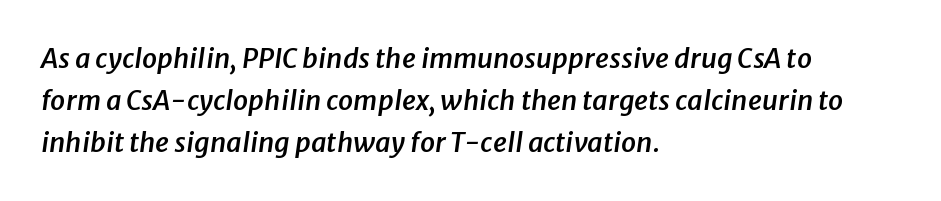
Q: Is the text bold? A: Semi-bold.
Q: Is the text italic (slanted)? A: Yes, it leans right by about 8 degrees.
Q: Is the text underlined? A: No.
Q: How is the paragraph aligned? A: Left-aligned.
Q: Is the spacing between letters normal or unusually wide? A: Normal.
Q: Is the spacing between lines tight, normal or loose? A: Normal.
